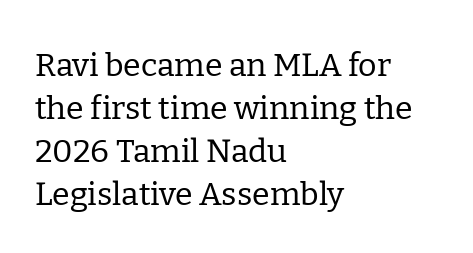
{"serif": "yes", "italic": "no", "bold": "no", "weight": "regular", "width": "normal", "stroke_contrast": "low", "x_height": "medium", "monospaced": "no", "underline": "no", "align": "left", "line_spacing": "normal", "line_spacing_ratio": 1.34, "letter_spacing": "normal", "letter_spacing_em": 0.0, "glyph_px": 32}
